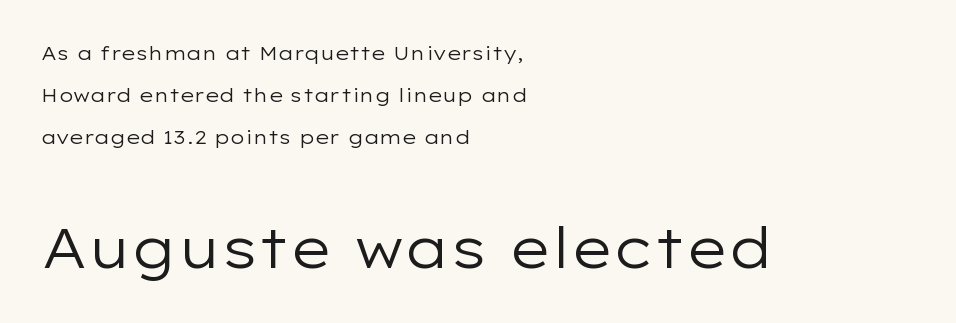
The lines are spread far apart with generous leading. You could call the tracking neutral — neither tight nor loose. The rag falls on the right side of this text block. When letters stand straight like this, we call the style roman or upright. Quick note: underline off. Look at the bottom of the vertical strokes: they stop flat, with no serifs.
